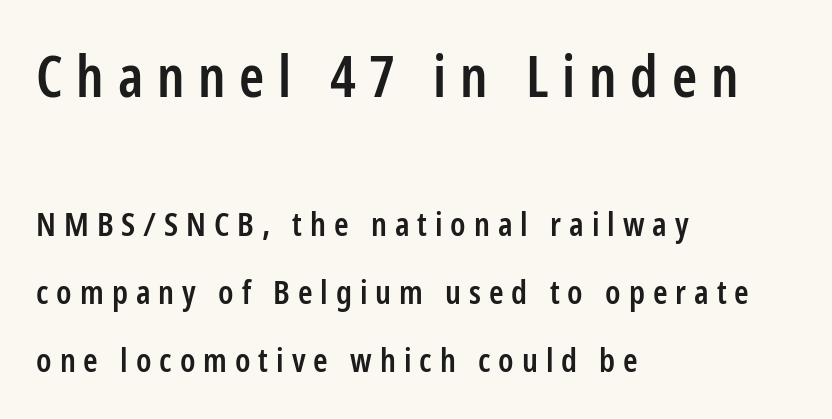
The image shows 57 px semibold, condensed sans-serif type, upright; set left-aligned, loose line spacing (2.07x), unusually wide letter spacing (+0.24 em), not underlined; the first (top) block is 1.73x larger; low stroke contrast and a medium x-height.
